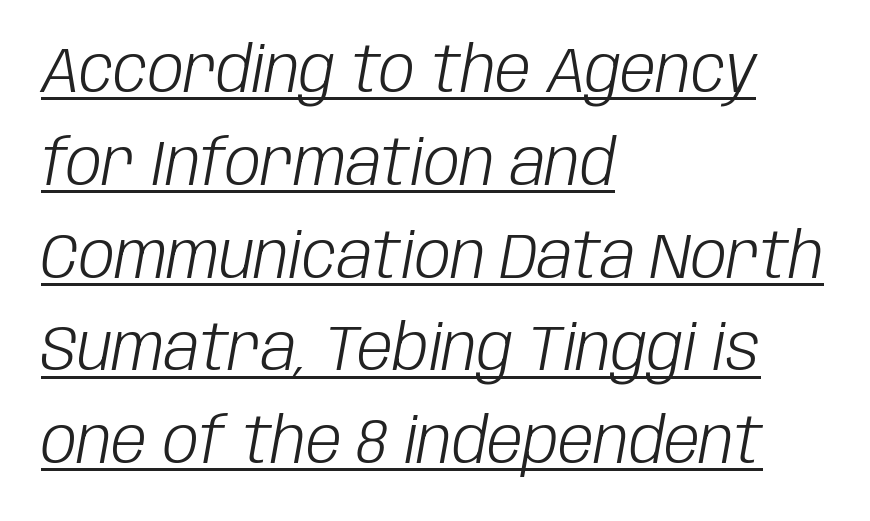
What's the leading like? Ordinary, nothing unusual. A typesetter would call this zero additional tracking. Decoration check: the copy is underlined. Weight class: somewhere from thin through regular. This sample uses an oblique cut, with every glyph tilted off the vertical.
